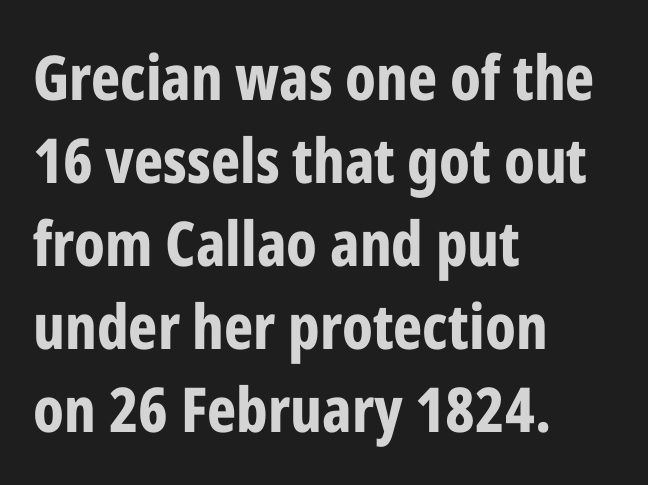
{"serif": "no", "italic": "no", "bold": "yes", "weight": "bold", "width": "condensed", "stroke_contrast": "low", "x_height": "medium", "monospaced": "no", "underline": "no", "align": "left", "line_spacing": "normal", "line_spacing_ratio": 1.34, "letter_spacing": "normal", "letter_spacing_em": 0.0, "glyph_px": 62}
